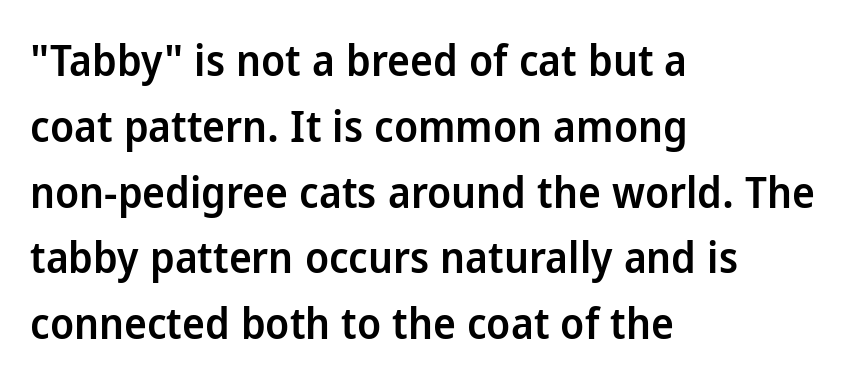
To sum up the face: it is a sans, with no serifs. A somewhat darkened texture: the type is semibold rather than bold. Teacher's note: observe the even left margin — that is flush-left alignment. This block has exactly the height ordinary leading produces.
